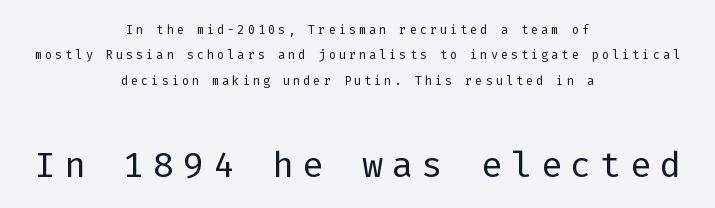
Q: Is the text bold? A: No.
Q: Is the text italic (slanted)? A: No, it is upright.
Q: Is the typeface a serif or a sans-serif typeface? A: Sans-serif.
Q: Is the text underlined? A: No.
Q: How is the paragraph aligned? A: Centered.
Q: Is the spacing between lines tight, normal or loose? A: Normal.
Q: Which block of text is set in a larger size, the first (top) or the second (bottom)? A: The second (bottom) one.
Q: Width (condensed, normal, or wide)? A: Normal.
Q: Stroke contrast? A: Low.
Q: x-height? A: Medium.
Q: Monospaced? A: Yes.
